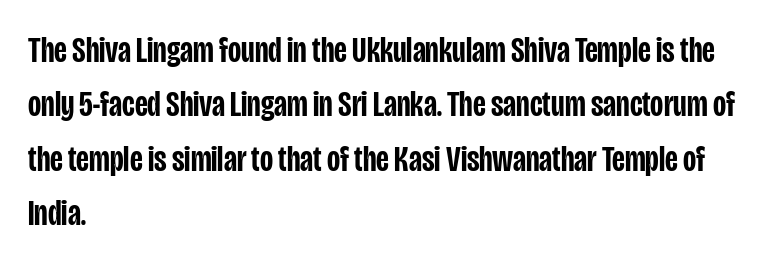
Q: Is the text bold? A: Semi-bold.
Q: Is the text italic (slanted)? A: No, it is upright.
Q: Is the typeface a serif or a sans-serif typeface? A: Sans-serif.
Q: Is the text underlined? A: No.
Q: How is the paragraph aligned? A: Left-aligned.
Q: Is the spacing between letters normal or unusually wide? A: Normal.
Q: Is the spacing between lines tight, normal or loose? A: Normal.
Q: Width (condensed, normal, or wide)? A: Condensed.
Q: Stroke contrast? A: Low.
Q: x-height? A: Large.
Q: Monospaced? A: No.
